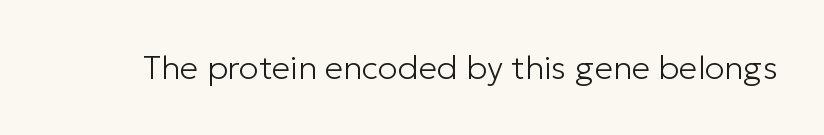
The glyphs in this specimen are sans serif. The cut favours lightness, reaching ordinary text weight at its darkest. Is this a fixed-width face? No — the glyphs have proportional, varying widths. Every stem runs plumb, perpendicular to the baseline. Rule under the text: the space is simply empty.
